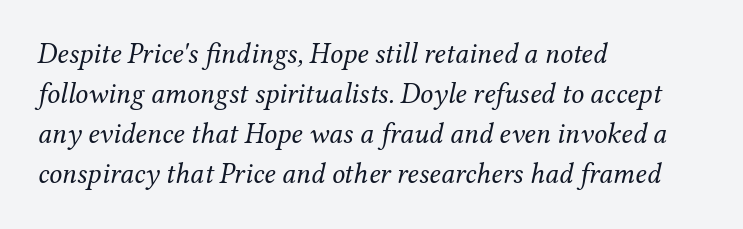
Q: Is the text bold? A: No.
Q: Is the text italic (slanted)? A: Yes, it leans right by about 12 degrees.
Q: Is the typeface a serif or a sans-serif typeface? A: Serif.
Q: Is the text underlined? A: No.
Q: How is the paragraph aligned? A: Left-aligned.
Q: Is the spacing between letters normal or unusually wide? A: Normal.
Q: Is the spacing between lines tight, normal or loose? A: Normal.
Q: Width (condensed, normal, or wide)? A: Normal.
Q: Stroke contrast? A: Medium.
Q: x-height? A: Medium.
Q: Monospaced? A: No.
